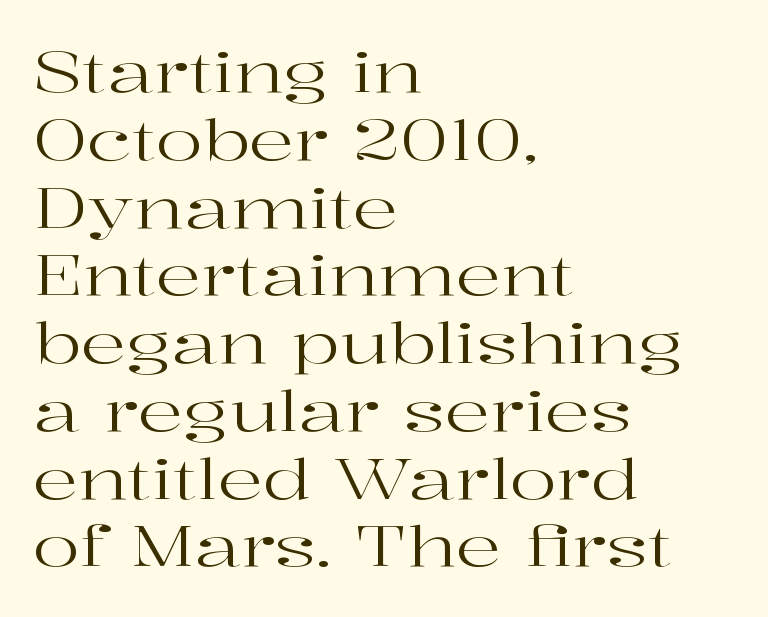
{"serif": "yes", "italic": "no", "bold": "no", "weight": "regular", "width": "wide", "stroke_contrast": "high", "x_height": "medium", "monospaced": "no", "underline": "no", "align": "left", "line_spacing_ratio": 1.21, "letter_spacing": "normal", "letter_spacing_em": 0.0, "glyph_px": 56}
